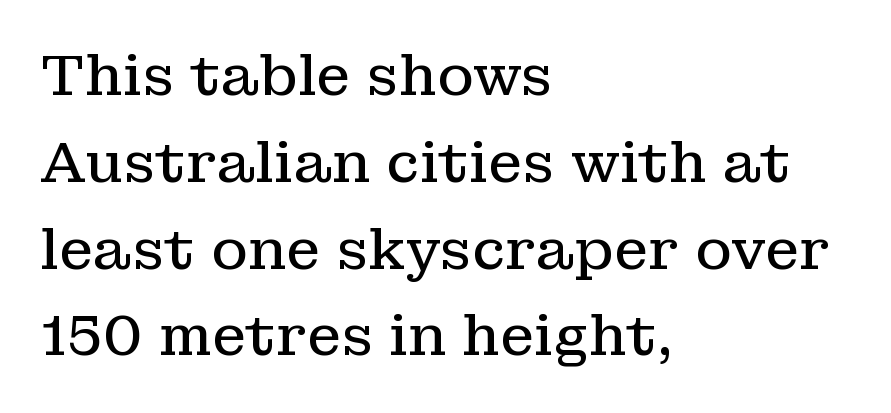
Q: Is the text bold? A: No.
Q: Is the text italic (slanted)? A: No, it is upright.
Q: Is the typeface a serif or a sans-serif typeface? A: Serif.
Q: Is the text underlined? A: No.
Q: How is the paragraph aligned? A: Left-aligned.
Q: Is the spacing between letters normal or unusually wide? A: Normal.
Q: Is the spacing between lines tight, normal or loose? A: Normal.
Q: Width (condensed, normal, or wide)? A: Normal.
Q: Stroke contrast? A: Low.
Q: x-height? A: Medium.
Q: Monospaced? A: No.
